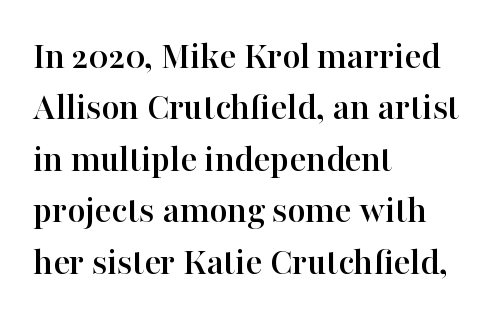
Font category for this specimen: serif. The words here are not underlined. Tall strokes in this sample are plumb rather than angled. The letterforms sit shoulder to shoulder at normal distance. Honestly, the row spacing looks completely unremarkable.
